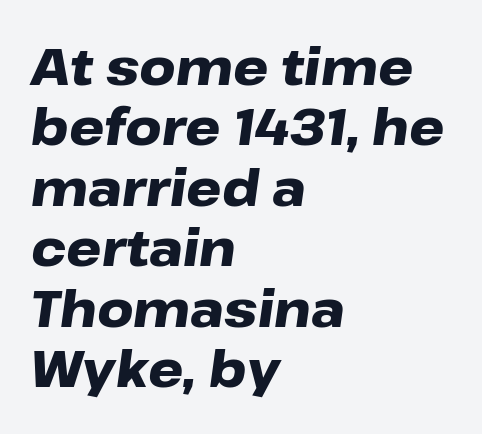
Compared with ordinary roman type, these characters are visibly tilted. How are the letters spaced? Ordinarily, with no added tracking. The paragraph has a hard left edge and a soft right edge. The baseline area is clear.
